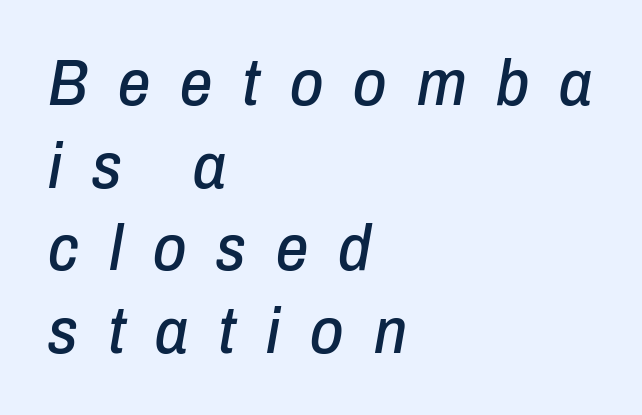
The image shows 64 px condensed type, italic (leaning right); set left-aligned, normal line spacing (1.29x), unusually wide letter spacing (+0.47 em), not underlined; low stroke contrast and a medium x-height.
